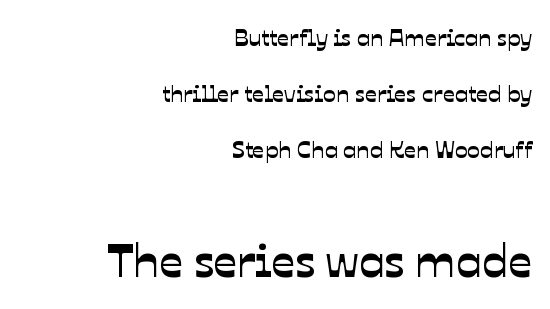
Q: Is the typeface a serif or a sans-serif typeface? A: Sans-serif.
Q: Is the text underlined? A: No.
Q: How is the paragraph aligned? A: Right-aligned.
Q: Is the spacing between letters normal or unusually wide? A: Normal.
Q: Is the spacing between lines tight, normal or loose? A: Loose.
Q: Which block of text is set in a larger size, the first (top) or the second (bottom)? A: The second (bottom) one.
Q: Width (condensed, normal, or wide)? A: Normal.
Q: Stroke contrast? A: Low.
Q: x-height? A: Medium.
Q: Monospaced? A: No.
